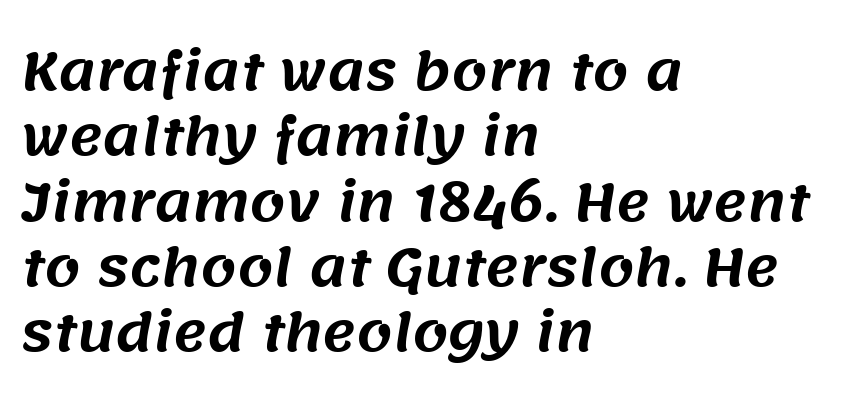
The letters advance in unequal steps, a hallmark of proportional type. The words here are not underlined. The gaps between neighbouring characters are ordinary and unremarkable. Leading matches the norm, producing a regular column. The designer went with a sans here, leaving each stem footless.
